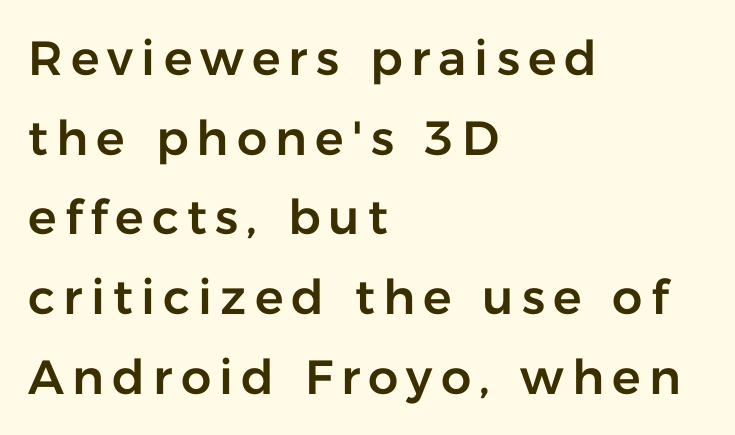
{"serif": "no", "italic": "no", "width": "normal", "stroke_contrast": "low", "x_height": "medium", "monospaced": "no", "underline": "no", "align": "left", "line_spacing": "normal", "line_spacing_ratio": 1.66, "glyph_px": 48}
